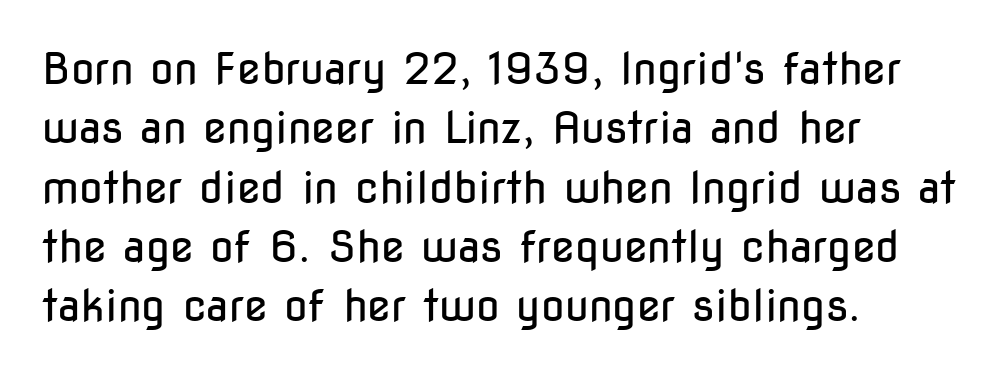
{"serif": "no", "italic": "no", "bold": "no", "weight": "regular", "width": "condensed", "stroke_contrast": "low", "x_height": "medium", "monospaced": "no", "underline": "no", "align": "left", "line_spacing": "normal", "line_spacing_ratio": 1.38, "letter_spacing": "normal", "letter_spacing_em": 0.0, "glyph_px": 43}
